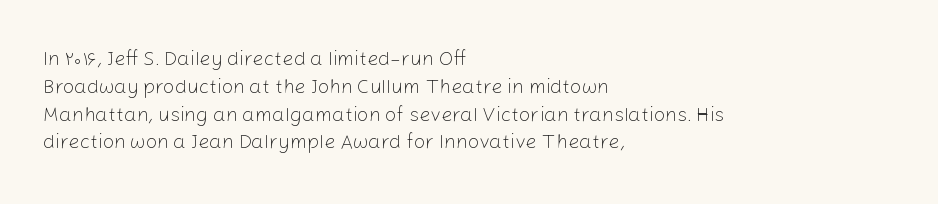
The image shows 20 px text type, upright; set left-aligned, normal line spacing (1.39x), normal letter spacing, not underlined.
